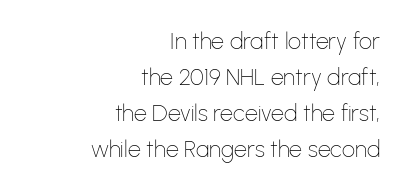
Horizontal bands of white between lines are of average thickness. Anything drawn beneath the words? Only blank space. Stems and bowls with no extra thickness — not bold. Is there any slant? The stems are plumb. If you drew a ruler down the right edge, every line would touch it.
